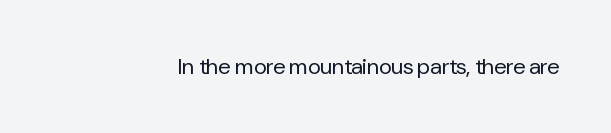
The image shows 22 px text type, upright; set normal letter spacing, not underlined.
